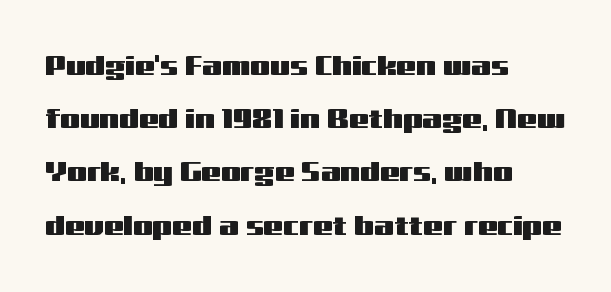
What kind of face is this? One without serifs — a sans. Short note: letters normally spaced. Letters rest on an invisible, unmarked baseline. If you drew a ruler down the left edge, every line would touch it. This sample has the flowing, uneven cadence of proportional lettering.
